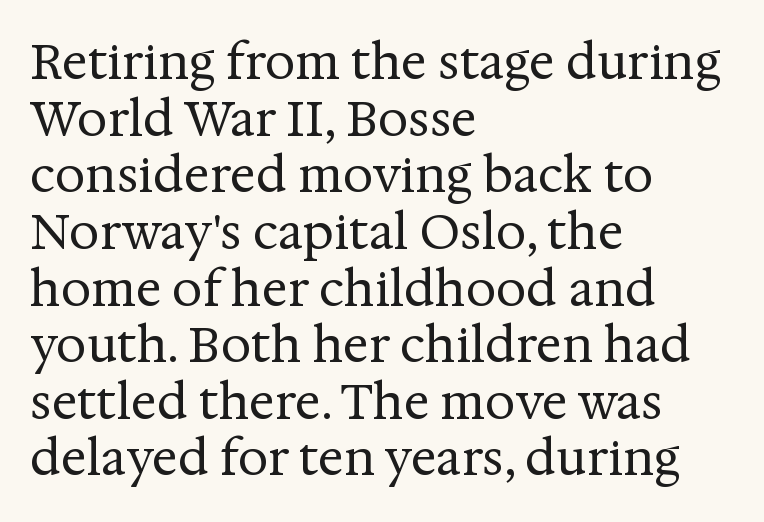
{"serif": "yes", "italic": "no", "bold": "no", "weight": "regular", "width": "normal", "stroke_contrast": "medium", "x_height": "medium", "monospaced": "no", "underline": "no", "align": "left", "line_spacing_ratio": 1.18, "letter_spacing": "normal", "letter_spacing_em": 0.0, "glyph_px": 48}
